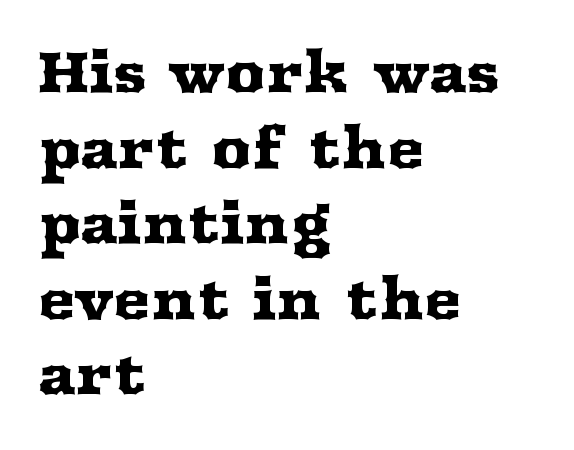
Q: Is the text italic (slanted)? A: No, it is upright.
Q: Is the typeface a serif or a sans-serif typeface? A: Serif.
Q: Is the text underlined? A: No.
Q: How is the paragraph aligned? A: Left-aligned.
Q: Is the spacing between letters normal or unusually wide? A: Normal.
Q: Is the spacing between lines tight, normal or loose? A: Normal.
Q: Width (condensed, normal, or wide)? A: Wide.
Q: Stroke contrast? A: Medium.
Q: x-height? A: Medium.
Q: Monospaced? A: No.
